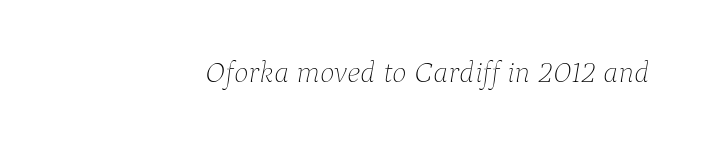
Q: Is the text bold? A: No.
Q: Is the text italic (slanted)? A: Yes, it leans right by about 9 degrees.
Q: Is the text underlined? A: No.
Q: How is the paragraph aligned? A: Right-aligned.
Q: Is the spacing between letters normal or unusually wide? A: Normal.
Q: Width (condensed, normal, or wide)? A: Normal.
Q: Stroke contrast? A: Low.
Q: x-height? A: Medium.
Q: Monospaced? A: No.
